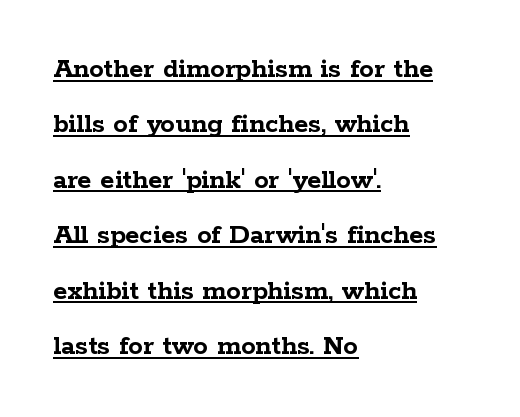
Q: Is the text bold? A: Yes.
Q: Is the text italic (slanted)? A: No, it is upright.
Q: Is the typeface a serif or a sans-serif typeface? A: Serif.
Q: Is the text underlined? A: Yes.
Q: How is the paragraph aligned? A: Left-aligned.
Q: Is the spacing between letters normal or unusually wide? A: Normal.
Q: Is the spacing between lines tight, normal or loose? A: Loose.
Q: Width (condensed, normal, or wide)? A: Wide.
Q: Stroke contrast? A: Low.
Q: x-height? A: Medium.
Q: Monospaced? A: No.
